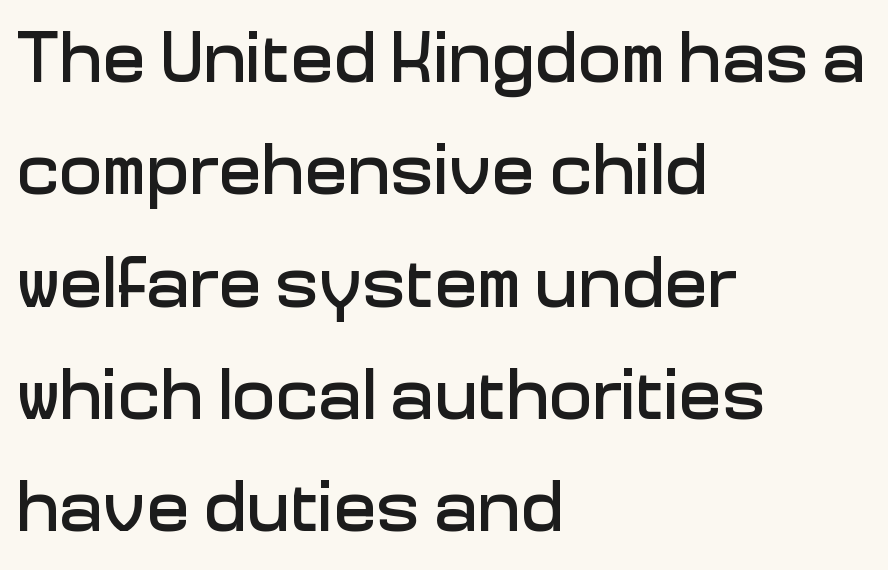
The image shows 72 px sans-serif type, upright; set left-aligned, normal line spacing (1.56x), normal letter spacing, not underlined; low stroke contrast and a medium x-height.
